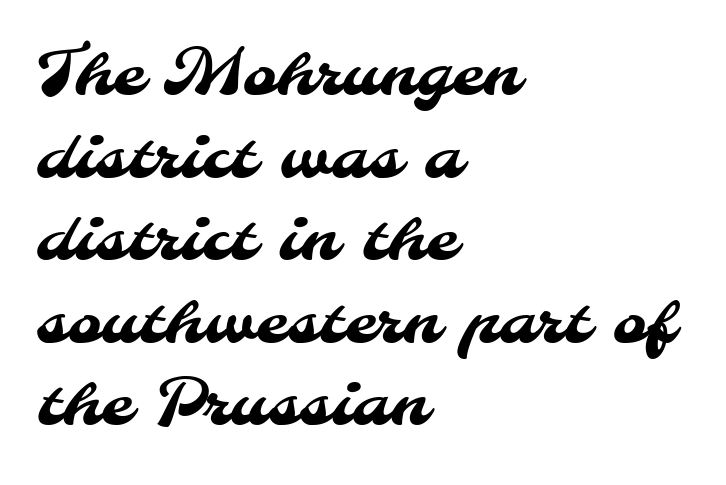
The image shows 65 px sans-serif type; set left-aligned, normal line spacing (1.27x), normal letter spacing, not underlined; medium stroke contrast and a small x-height.
